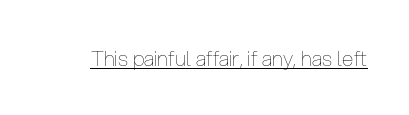
{"italic": "no", "bold": "no", "underline": "yes", "letter_spacing": "normal", "letter_spacing_em": 0.0, "glyph_px": 21}
